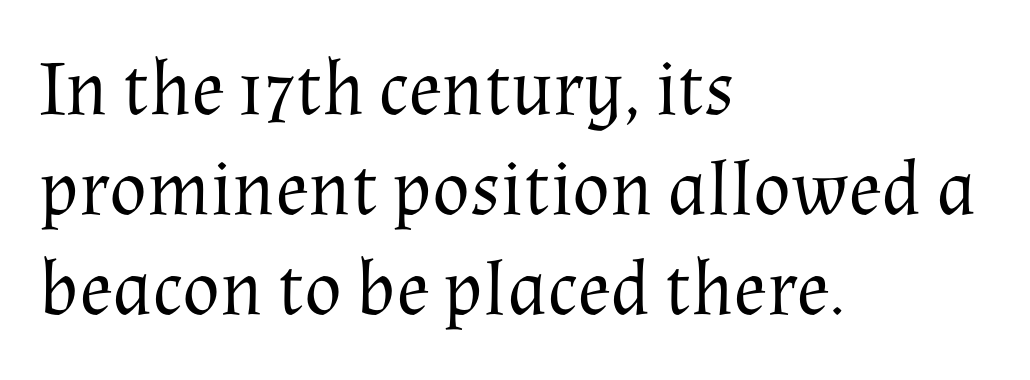
The image shows 78 px regular-weight serif type, upright; set left-aligned, normal line spacing (1.28x), normal letter spacing, not underlined; medium stroke contrast and a medium x-height.
